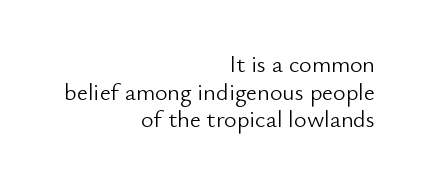
No word sits above an underline. Stems and bowls with no extra thickness — not bold. When letters stand straight like this, we call the style roman or upright. The passage shown stacks its lines with hardly any gap.
